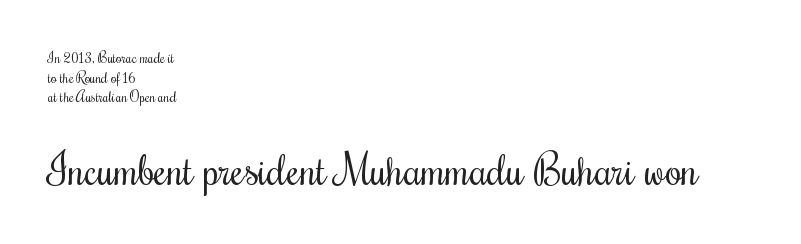
{"serif": "yes", "bold": "no", "weight": "regular", "width": "condensed", "stroke_contrast": "medium", "x_height": "small", "monospaced": "no", "underline": "no", "align": "left", "line_spacing": "normal", "line_spacing_ratio": 1.41, "letter_spacing": "normal", "letter_spacing_em": 0.0, "larger_block": "second", "size_ratio": 3.0, "glyph_px": 42}
